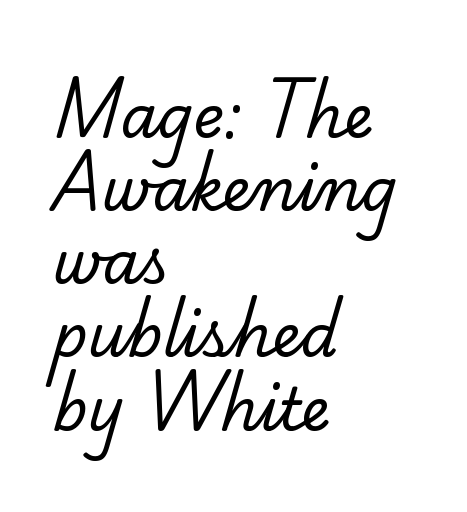
Q: Is the text bold? A: No.
Q: Is the text underlined? A: No.
Q: How is the paragraph aligned? A: Left-aligned.
Q: Is the spacing between letters normal or unusually wide? A: Normal.
Q: Width (condensed, normal, or wide)? A: Normal.
Q: Stroke contrast? A: Low.
Q: x-height? A: Small.
Q: Monospaced? A: No.
